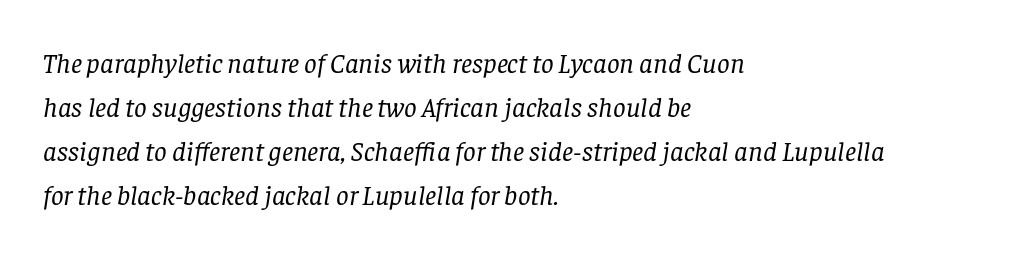
{"serif": "yes", "italic": "yes", "lean": "right", "slant_degrees": 8, "bold": "no", "weight": "regular", "width": "normal", "stroke_contrast": "low", "x_height": "large", "monospaced": "no", "underline": "no", "align": "left", "line_spacing": "normal", "line_spacing_ratio": 1.57, "letter_spacing": "normal", "letter_spacing_em": 0.0, "glyph_px": 28}
